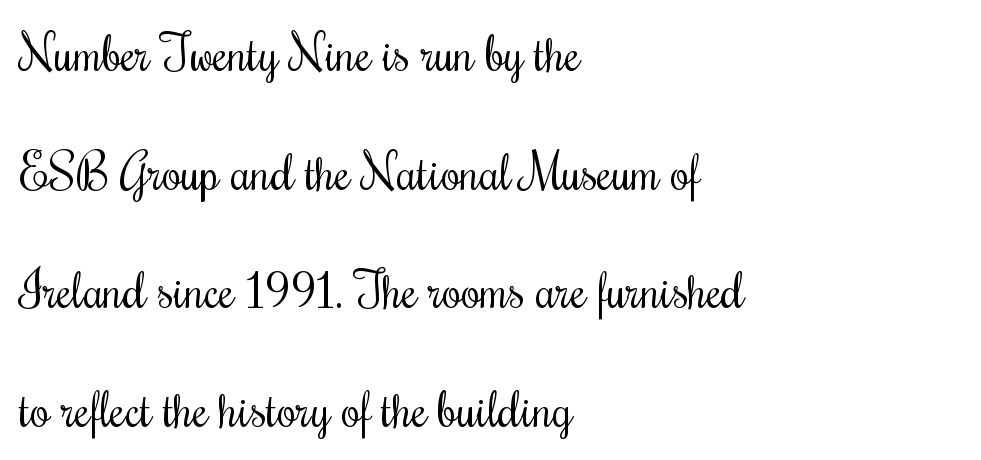
Q: Is the text bold? A: No.
Q: Is the text italic (slanted)? A: Yes.
Q: Is the text underlined? A: No.
Q: How is the paragraph aligned? A: Left-aligned.
Q: Is the spacing between letters normal or unusually wide? A: Normal.
Q: Is the spacing between lines tight, normal or loose? A: Loose.
Q: Width (condensed, normal, or wide)? A: Condensed.
Q: Stroke contrast? A: Medium.
Q: x-height? A: Small.
Q: Monospaced? A: No.
